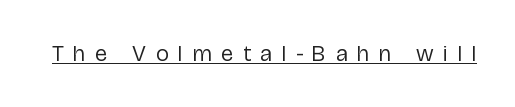
Q: Is the text bold? A: No.
Q: Is the text italic (slanted)? A: No, it is upright.
Q: Is the text underlined? A: Yes.
Q: Is the spacing between letters normal or unusually wide? A: Unusually wide.
